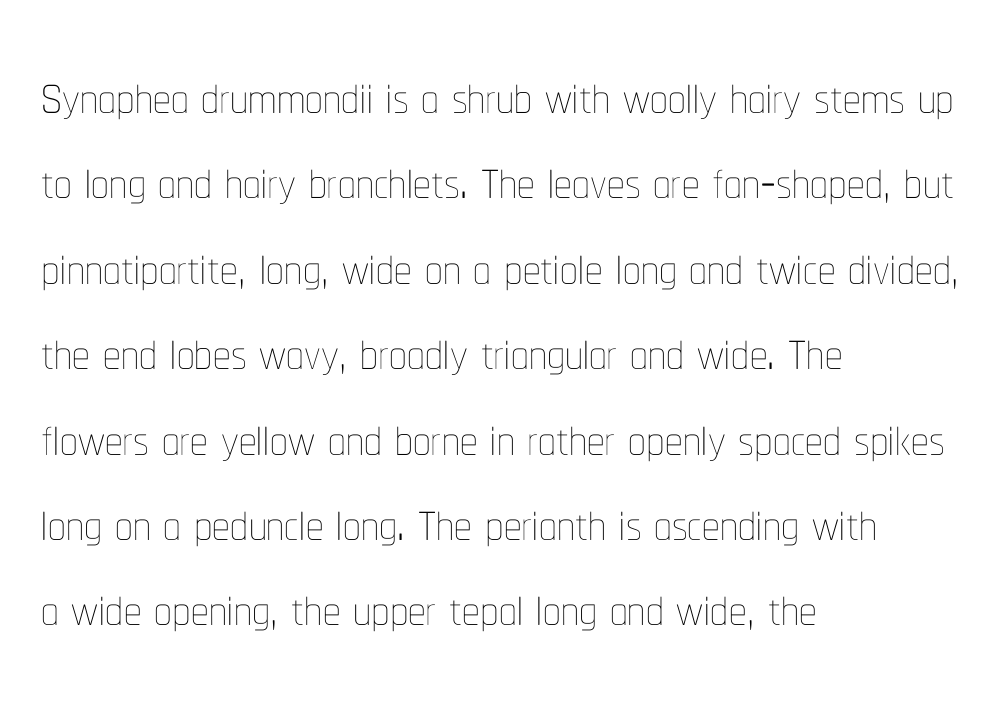
The image shows 70 px thin, condensed type, upright; set left-aligned, line spacing 1.22x, normal letter spacing, not underlined; low stroke contrast and a medium x-height.
